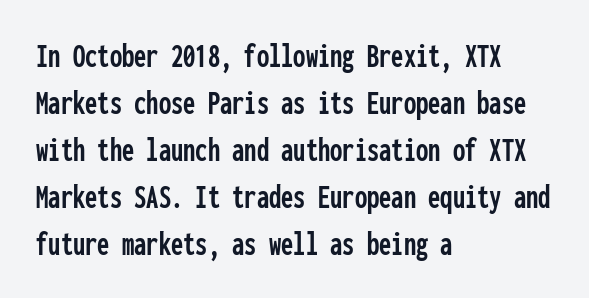
{"serif": "no", "italic": "no", "width": "condensed", "stroke_contrast": "low", "x_height": "medium", "monospaced": "yes", "underline": "no", "align": "left", "line_spacing": "normal", "line_spacing_ratio": 1.34, "letter_spacing": "normal", "letter_spacing_em": 0.0, "glyph_px": 35}
